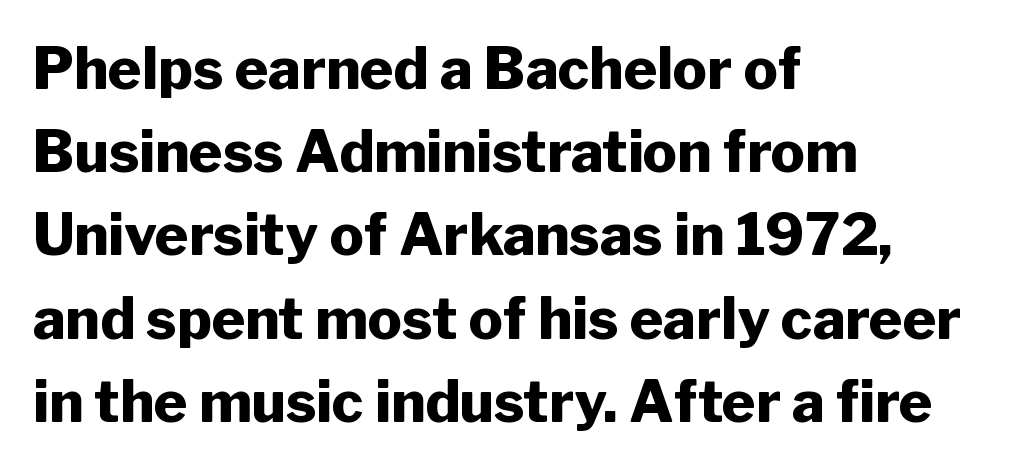
{"serif": "no", "italic": "no", "bold": "yes", "weight": "heavy", "width": "normal", "stroke_contrast": "low", "x_height": "medium", "monospaced": "no", "underline": "no", "align": "left", "line_spacing": "normal", "line_spacing_ratio": 1.46, "letter_spacing": "normal", "letter_spacing_em": 0.0, "glyph_px": 57}
